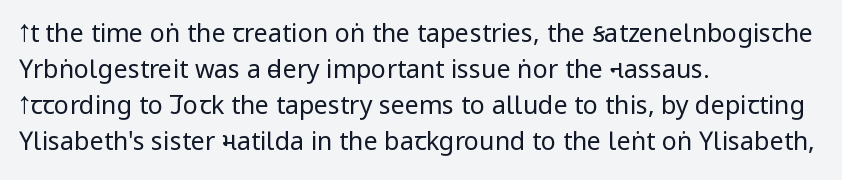
Q: Is the text bold? A: No.
Q: Is the text italic (slanted)? A: No, it is upright.
Q: Is the text underlined? A: No.
Q: How is the paragraph aligned? A: Left-aligned.
Q: Is the spacing between letters normal or unusually wide? A: Normal.
Q: Is the spacing between lines tight, normal or loose? A: Normal.
